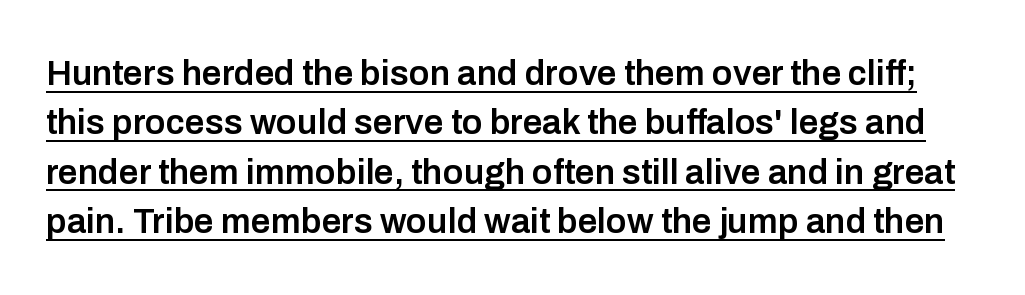
{"serif": "no", "italic": "no", "bold": "semi", "weight": "semibold", "width": "normal", "stroke_contrast": "low", "x_height": "medium", "monospaced": "no", "underline": "yes", "line_spacing": "normal", "line_spacing_ratio": 1.41, "letter_spacing": "normal", "letter_spacing_em": 0.0, "glyph_px": 35}
